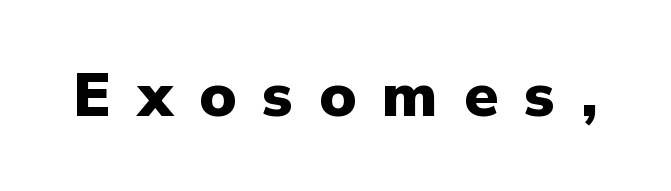
The image shows 62 px heavy sans-serif type, upright; set unusually wide letter spacing (+0.42 em), not underlined; low stroke contrast and a medium x-height.
